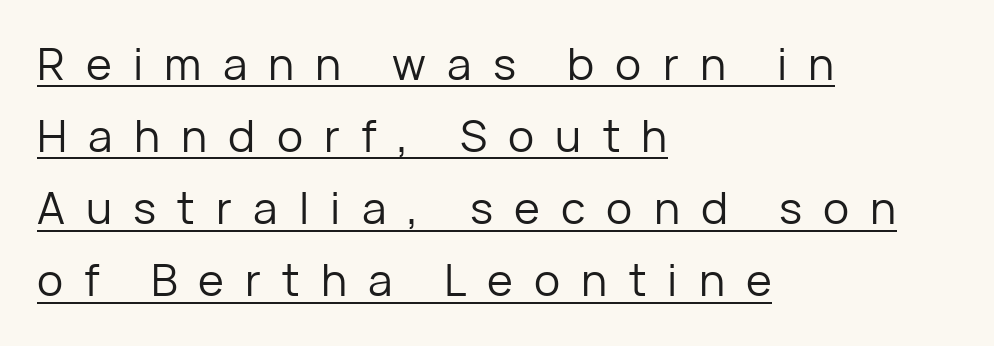
Q: Is the text bold? A: No.
Q: Is the text italic (slanted)? A: No, it is upright.
Q: Is the typeface a serif or a sans-serif typeface? A: Sans-serif.
Q: Is the text underlined? A: Yes.
Q: How is the paragraph aligned? A: Left-aligned.
Q: Is the spacing between letters normal or unusually wide? A: Unusually wide.
Q: Is the spacing between lines tight, normal or loose? A: Normal.
Q: Width (condensed, normal, or wide)? A: Normal.
Q: Stroke contrast? A: Low.
Q: x-height? A: Medium.
Q: Monospaced? A: No.
